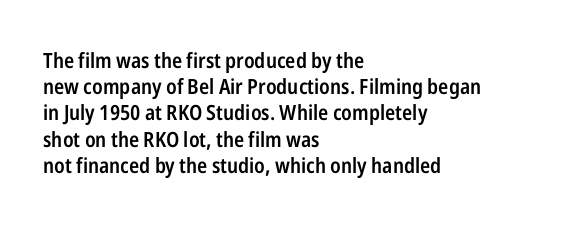
The image shows 21 px text type, upright; set left-aligned, normal line spacing (1.25x), normal letter spacing, not underlined.
